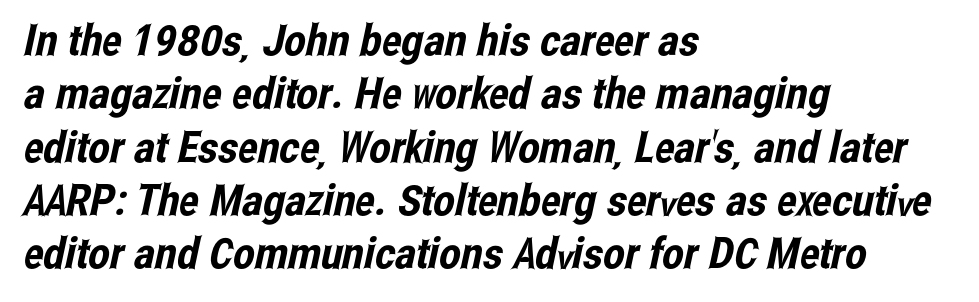
{"serif": "no", "width": "condensed", "stroke_contrast": "low", "x_height": "medium", "monospaced": "no", "underline": "no", "align": "left", "line_spacing_ratio": 1.24, "letter_spacing": "normal", "letter_spacing_em": 0.0, "glyph_px": 43}
